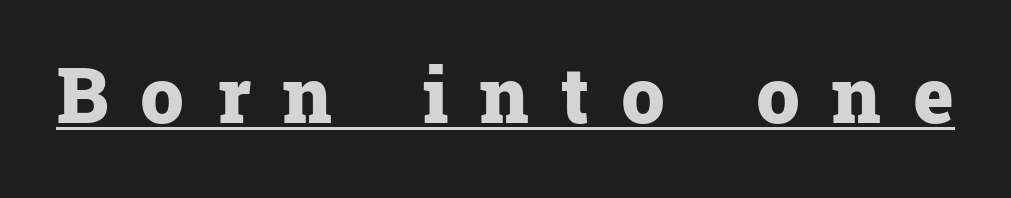
Q: Is the text bold? A: Yes.
Q: Is the text italic (slanted)? A: No, it is upright.
Q: Is the typeface a serif or a sans-serif typeface? A: Serif.
Q: Is the text underlined? A: Yes.
Q: Is the spacing between letters normal or unusually wide? A: Unusually wide.
Q: Width (condensed, normal, or wide)? A: Normal.
Q: Stroke contrast? A: Low.
Q: x-height? A: Medium.
Q: Monospaced? A: No.
